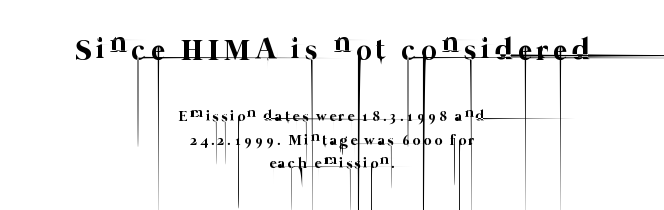
The image shows 30 px thin type; set centered, normal line spacing (1.59x), not underlined; the first (top) block is 2.0x larger; low stroke contrast and a medium x-height.
